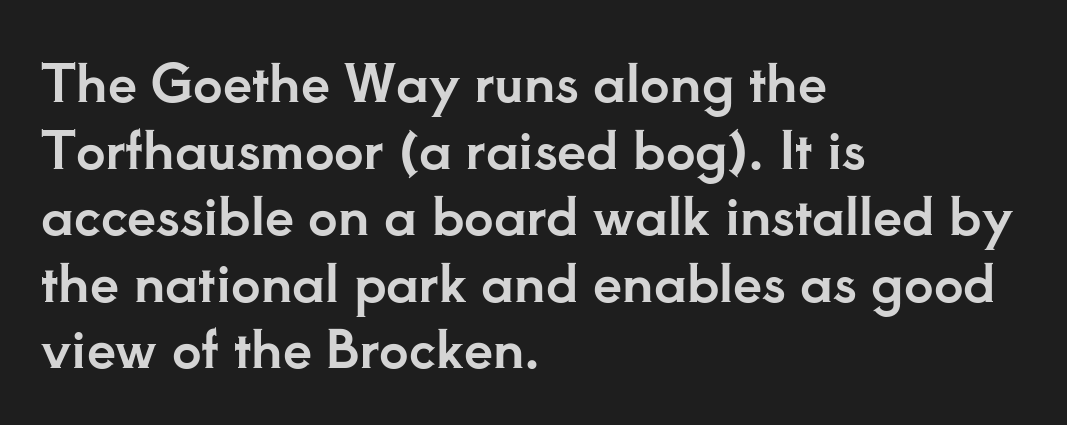
The image shows 52 px serif type, upright; set left-aligned, normal line spacing (1.28x), normal letter spacing, not underlined; low stroke contrast and a small x-height.
